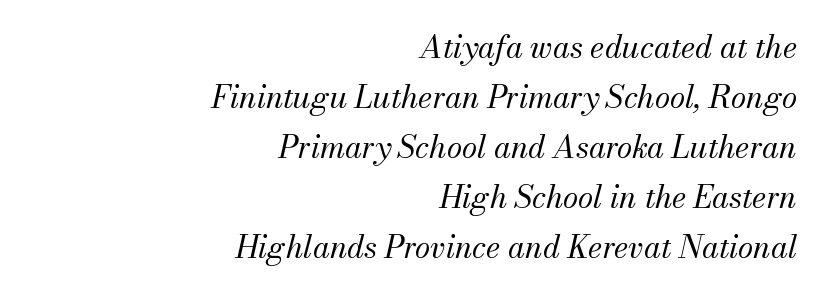
Q: Is the text bold? A: No.
Q: Is the text italic (slanted)? A: Yes, it leans right by about 13 degrees.
Q: Is the typeface a serif or a sans-serif typeface? A: Serif.
Q: Is the text underlined? A: No.
Q: How is the paragraph aligned? A: Right-aligned.
Q: Is the spacing between letters normal or unusually wide? A: Normal.
Q: Is the spacing between lines tight, normal or loose? A: Normal.
Q: Width (condensed, normal, or wide)? A: Normal.
Q: Stroke contrast? A: Medium.
Q: x-height? A: Small.
Q: Monospaced? A: No.
